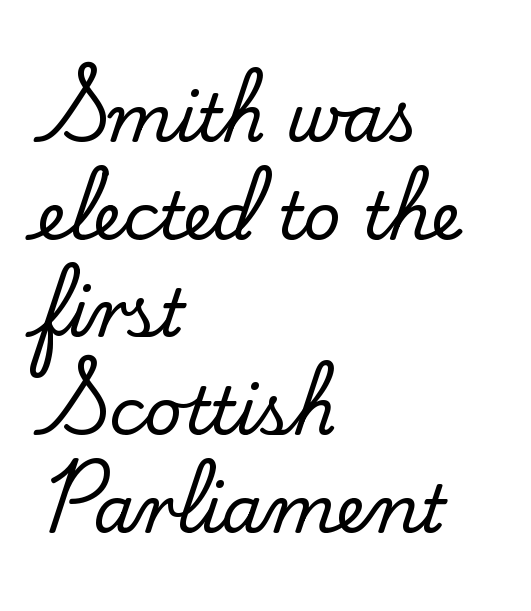
{"serif": "yes", "width": "normal", "stroke_contrast": "low", "x_height": "small", "monospaced": "no", "underline": "no", "align": "left", "line_spacing": "normal", "line_spacing_ratio": 1.48, "letter_spacing": "normal", "letter_spacing_em": 0.0, "glyph_px": 66}
